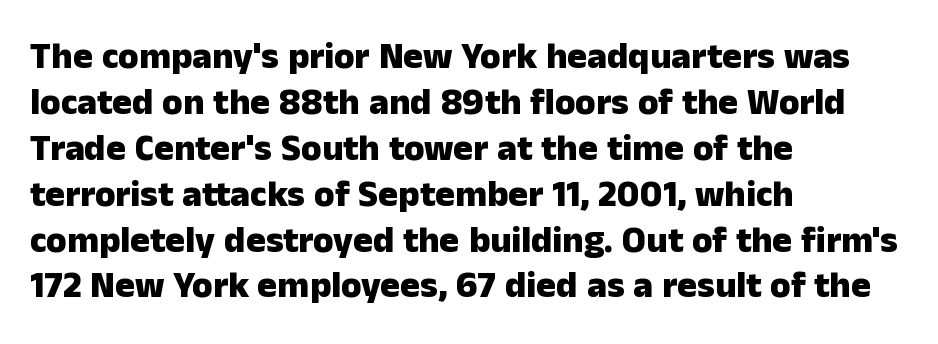
What kind of face is this? One without serifs — a sans. Anything drawn beneath the words? Only blank space. Heft: maximum for text — a bold. In terms of letterspacing, this is plain default setting.
